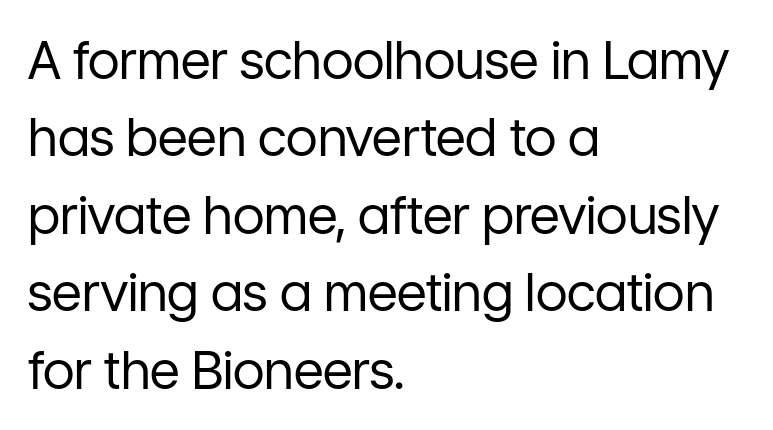
{"serif": "no", "italic": "no", "bold": "no", "weight": "regular", "width": "normal", "stroke_contrast": "low", "x_height": "medium", "monospaced": "no", "underline": "no", "align": "left", "line_spacing": "normal", "line_spacing_ratio": 1.49, "letter_spacing": "normal", "letter_spacing_em": 0.0, "glyph_px": 52}
